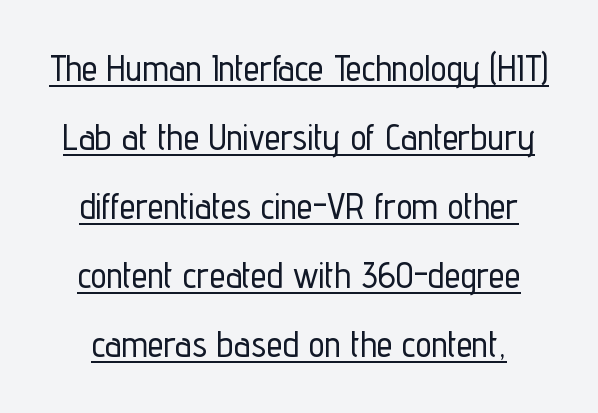
Q: Is the text italic (slanted)? A: No, it is upright.
Q: Is the typeface a serif or a sans-serif typeface? A: Sans-serif.
Q: Is the text underlined? A: Yes.
Q: Is the spacing between letters normal or unusually wide? A: Normal.
Q: Is the spacing between lines tight, normal or loose? A: Loose.
Q: Width (condensed, normal, or wide)? A: Condensed.
Q: Stroke contrast? A: Low.
Q: x-height? A: Medium.
Q: Monospaced? A: No.
